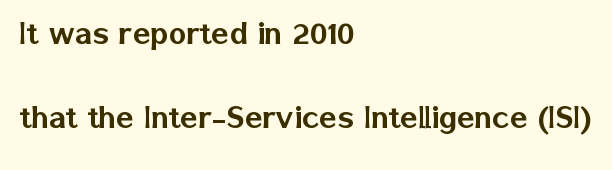
The image shows 37 px sans-serif type, upright; set left-aligned, loose line spacing (2.27x), normal letter spacing, not underlined; low stroke contrast and a medium x-height.
